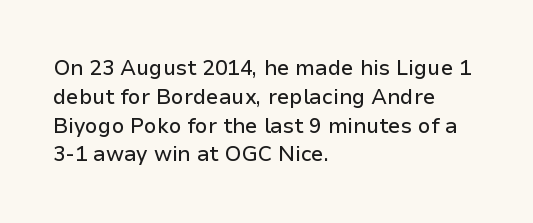
Q: Is the text italic (slanted)? A: No, it is upright.
Q: Is the text underlined? A: No.
Q: How is the paragraph aligned? A: Left-aligned.
Q: Is the spacing between letters normal or unusually wide? A: Normal.
Q: Is the spacing between lines tight, normal or loose? A: Normal.
